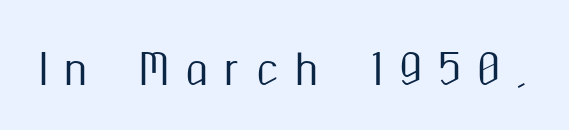
Descenders are the only things crossing below the line. A roman cut, with each character standing at attention. No feet cap the strokes, marking this as sans-serif type. The face used here is proportionally spaced, like ordinary book or web type. Display-style spreading of the glyphs; the letterfit is very open.
